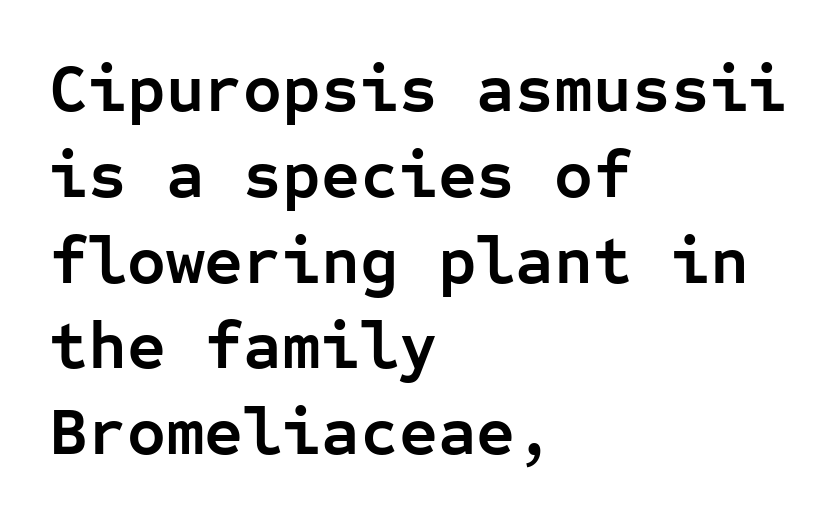
{"serif": "no", "italic": "no", "bold": "yes", "weight": "semibold", "width": "normal", "stroke_contrast": "low", "x_height": "medium", "monospaced": "yes", "underline": "no", "align": "left", "line_spacing": "normal", "line_spacing_ratio": 1.28, "letter_spacing": "normal", "letter_spacing_em": 0.0, "glyph_px": 67}
